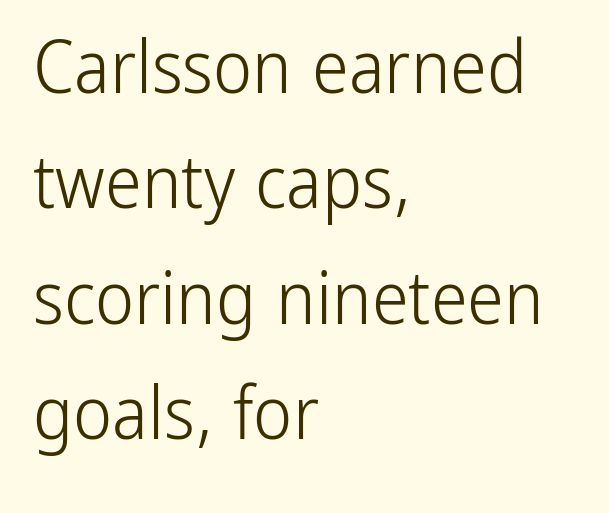
{"serif": "no", "italic": "no", "bold": "no", "weight": "light", "width": "condensed", "stroke_contrast": "low", "x_height": "medium", "monospaced": "no", "underline": "no", "align": "left", "line_spacing": "normal", "line_spacing_ratio": 1.56, "letter_spacing": "normal", "letter_spacing_em": 0.0, "glyph_px": 74}
